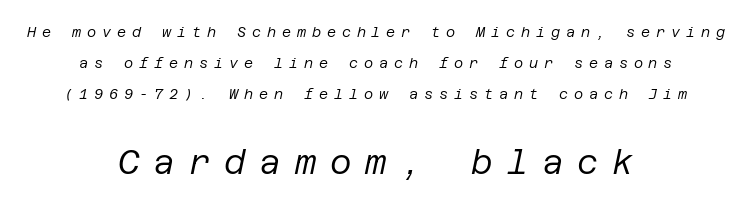
{"italic": "yes", "lean": "right", "slant_degrees": 12, "bold": "no", "weight": "regular", "width": "normal", "stroke_contrast": "low", "x_height": "large", "underline": "no", "align": "center", "line_spacing": "loose", "line_spacing_ratio": 2.23, "letter_spacing": "wide", "letter_spacing_em": 0.42, "larger_block": "second", "size_ratio": 2.36, "glyph_px": 33}
